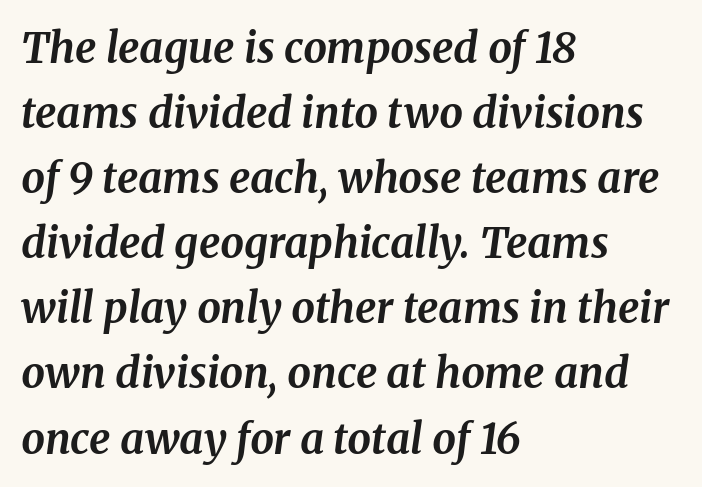
The image shows 42 px bold serif type, italic (leaning right); set left-aligned, normal line spacing (1.55x), normal letter spacing, not underlined; medium stroke contrast and a medium x-height.
